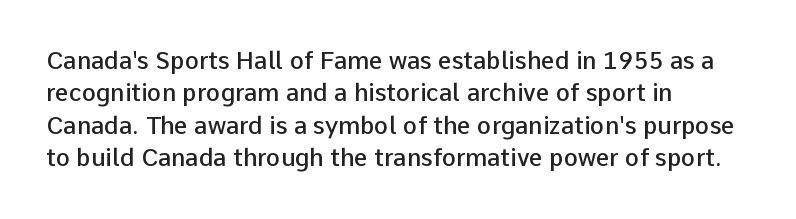
Does the leading feel generous? No, just average. Words float on clear page, feet unadorned. These lines carry some extra weight — a demibold, not a full bold. A classic flush-left, rag-right setting is used for this passage. The letters sit at their default tracking, neither squeezed nor spread.
